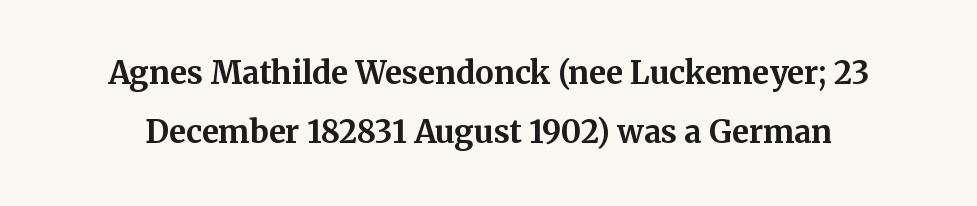
The image shows 31 px bold serif type, upright; set loose line spacing (1.91x), normal letter spacing, not underlined; medium stroke contrast and a medium x-height.
